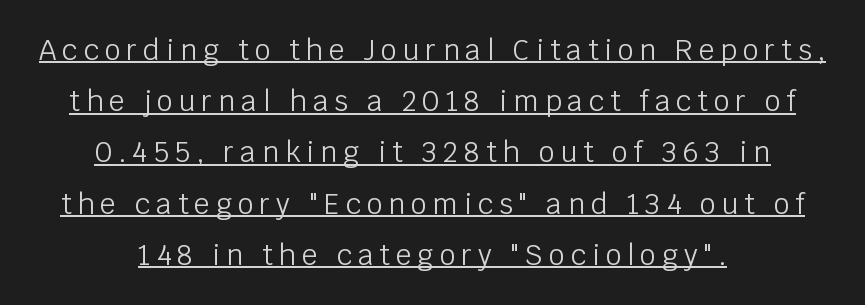
Q: Is the text bold? A: No.
Q: Is the text italic (slanted)? A: No, it is upright.
Q: Is the typeface a serif or a sans-serif typeface? A: Sans-serif.
Q: Is the text underlined? A: Yes.
Q: How is the paragraph aligned? A: Centered.
Q: Is the spacing between letters normal or unusually wide? A: Unusually wide.
Q: Width (condensed, normal, or wide)? A: Normal.
Q: Stroke contrast? A: Low.
Q: x-height? A: Large.
Q: Monospaced? A: No.
